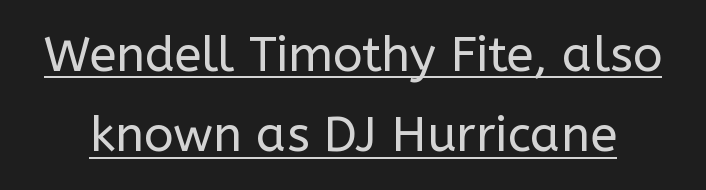
{"serif": "no", "italic": "no", "bold": "no", "weight": "regular", "width": "normal", "stroke_contrast": "low", "x_height": "medium", "monospaced": "no", "underline": "yes", "line_spacing": "normal", "line_spacing_ratio": 1.64, "letter_spacing": "normal", "letter_spacing_em": 0.0, "glyph_px": 49}
